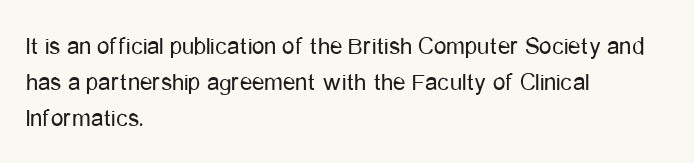
Q: Is the text bold? A: No.
Q: Is the text italic (slanted)? A: No, it is upright.
Q: Is the text underlined? A: No.
Q: How is the paragraph aligned? A: Left-aligned.
Q: Is the spacing between letters normal or unusually wide? A: Normal.
Q: Is the spacing between lines tight, normal or loose? A: Normal.
